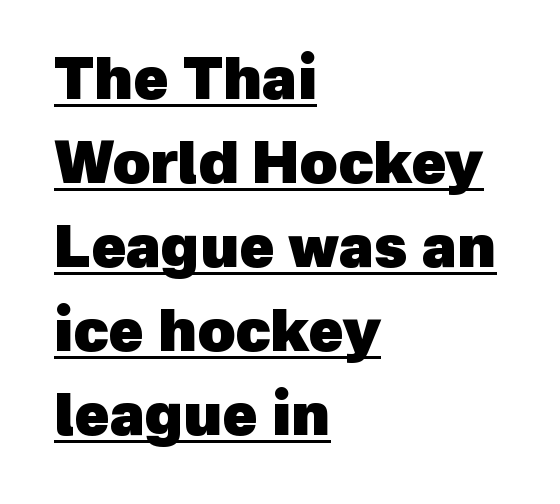
Q: Is the text bold? A: Yes.
Q: Is the typeface a serif or a sans-serif typeface? A: Sans-serif.
Q: Is the text underlined? A: Yes.
Q: How is the paragraph aligned? A: Left-aligned.
Q: Is the spacing between letters normal or unusually wide? A: Normal.
Q: Is the spacing between lines tight, normal or loose? A: Normal.
Q: Width (condensed, normal, or wide)? A: Normal.
Q: x-height? A: Medium.
Q: Monospaced? A: No.
